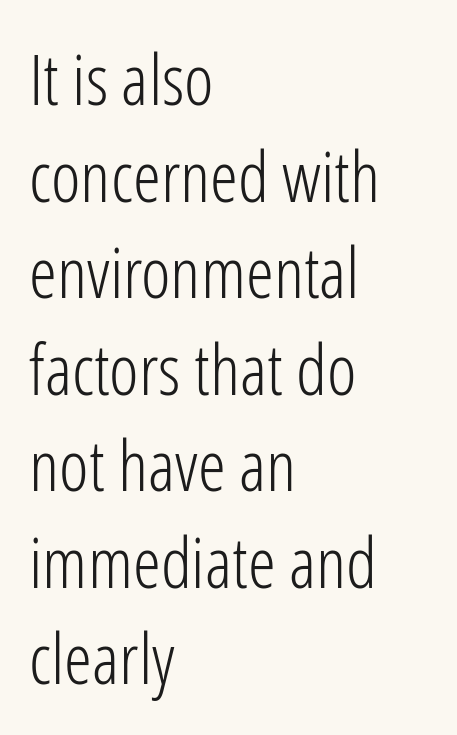
The image shows 71 px light, condensed sans-serif type, upright; set left-aligned, normal line spacing (1.36x), normal letter spacing, not underlined; low stroke contrast and a medium x-height.
